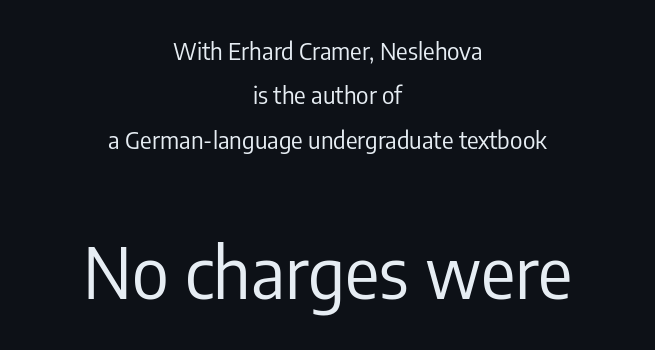
{"serif": "no", "italic": "no", "bold": "no", "weight": "regular", "width": "condensed", "stroke_contrast": "low", "x_height": "medium", "monospaced": "no", "underline": "no", "align": "center", "line_spacing_ratio": 1.85, "letter_spacing": "normal", "letter_spacing_em": 0.0, "larger_block": "second", "size_ratio": 2.96, "glyph_px": 71}
